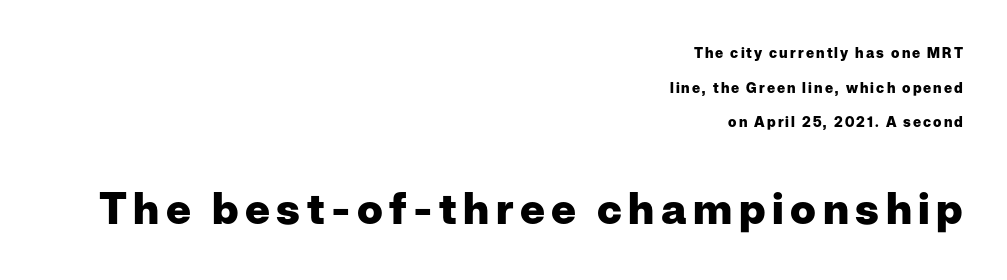
{"serif": "no", "italic": "no", "bold": "yes", "weight": "heavy", "width": "normal", "stroke_contrast": "low", "x_height": "medium", "monospaced": "no", "underline": "no", "align": "right", "line_spacing": "loose", "line_spacing_ratio": 2.47, "larger_block": "second", "size_ratio": 3.07, "glyph_px": 43}
